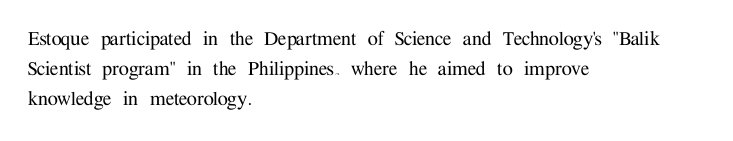
The ragged edge is on the right, which tells us the setting is flush left. What's the leading like? Ordinary, nothing unusual. Posture: straight, roman, zero tilt. The face used here is rendered with its standard letterfit. Letters rest on an invisible, unmarked baseline.
